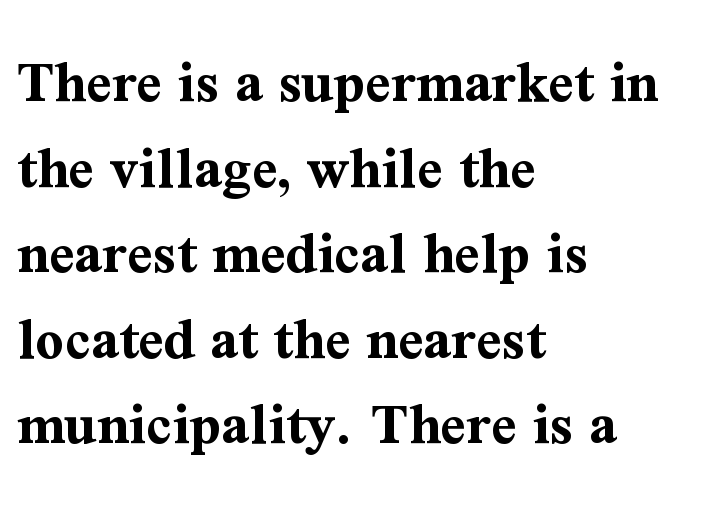
Q: Is the text bold? A: Yes.
Q: Is the text italic (slanted)? A: No, it is upright.
Q: Is the typeface a serif or a sans-serif typeface? A: Serif.
Q: Is the text underlined? A: No.
Q: How is the paragraph aligned? A: Left-aligned.
Q: Is the spacing between letters normal or unusually wide? A: Normal.
Q: Is the spacing between lines tight, normal or loose? A: Normal.
Q: Width (condensed, normal, or wide)? A: Normal.
Q: Stroke contrast? A: Medium.
Q: x-height? A: Medium.
Q: Monospaced? A: No.
